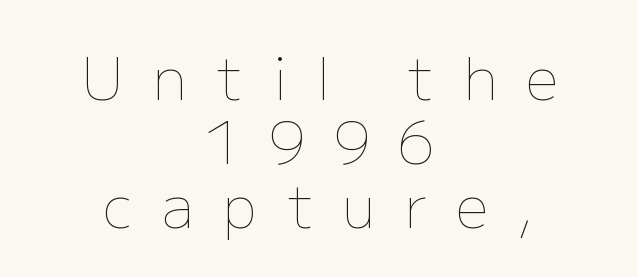
{"italic": "no", "bold": "no", "weight": "thin", "width": "normal", "stroke_contrast": "low", "x_height": "medium", "monospaced": "no", "underline": "no", "align": "center", "line_spacing": "tight", "line_spacing_ratio": 1.1, "letter_spacing": "wide", "letter_spacing_em": 0.5, "glyph_px": 58}
